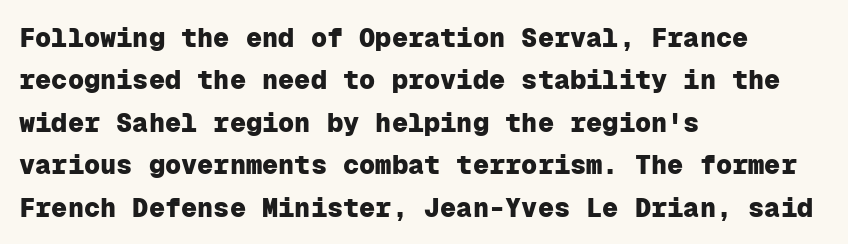
The axis of the letterforms is exactly vertical. The passage is arranged the way most books set body copy — flush left. Beneath every word, the page is bare. Summary of weight: heavy, a full bold. In terms of leading, this rendering sits right in the middle.
